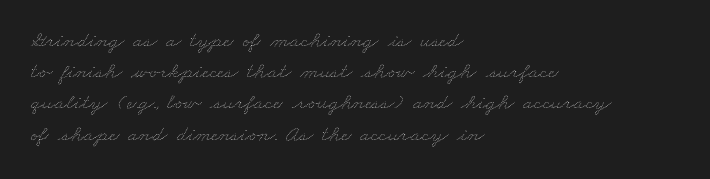
Q: Is the text bold? A: No.
Q: Is the text underlined? A: No.
Q: How is the paragraph aligned? A: Left-aligned.
Q: Is the spacing between letters normal or unusually wide? A: Normal.
Q: Is the spacing between lines tight, normal or loose? A: Normal.
